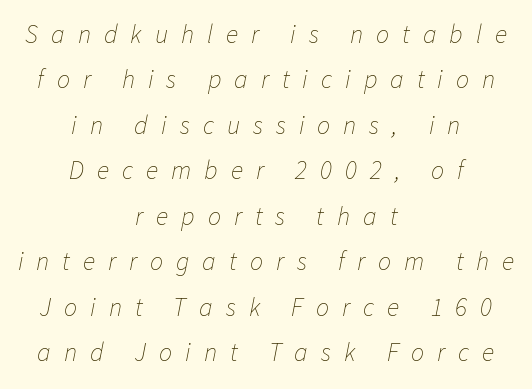
The image shows 26 px text type, italic (leaning right); set centered, line spacing 1.75x, unusually wide letter spacing (+0.5 em), not underlined.
